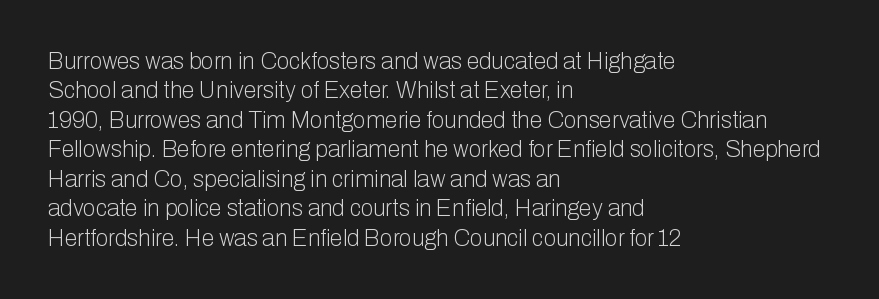
The image shows 23 px text type, upright; set left-aligned, normal line spacing (1.28x), normal letter spacing, not underlined.
